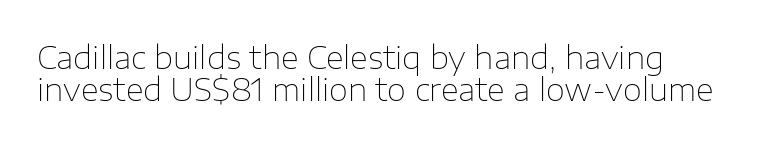
Q: Is the text bold? A: No.
Q: Is the text italic (slanted)? A: No, it is upright.
Q: Is the typeface a serif or a sans-serif typeface? A: Sans-serif.
Q: Is the text underlined? A: No.
Q: How is the paragraph aligned? A: Left-aligned.
Q: Is the spacing between letters normal or unusually wide? A: Normal.
Q: Is the spacing between lines tight, normal or loose? A: Tight.
Q: Width (condensed, normal, or wide)? A: Normal.
Q: Stroke contrast? A: Low.
Q: x-height? A: Medium.
Q: Monospaced? A: No.
